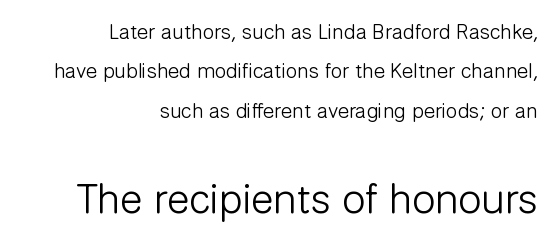
Leftover space on each line is placed entirely before the opening word. The characters display no serif detailing; their extremities are plain. The specimen omits any rule beneath the text block's lines. Italic? Not at all — the glyphs are vertical. No extra ink here — the face is not bold. Which chunk is bigger? The second one — the bottom block dwarfs the top.
